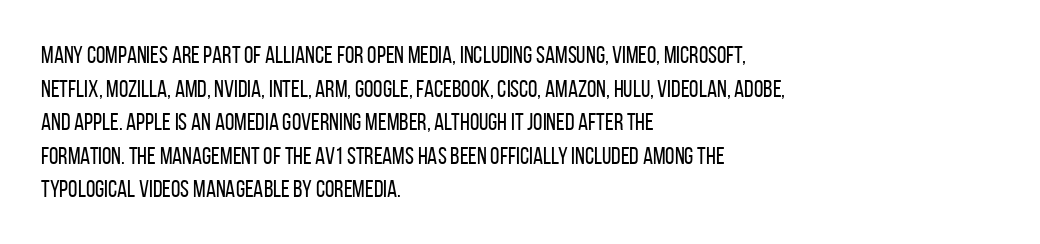
Q: Is the text bold? A: No.
Q: Is the text italic (slanted)? A: No, it is upright.
Q: Is the text underlined? A: No.
Q: How is the paragraph aligned? A: Left-aligned.
Q: Is the spacing between letters normal or unusually wide? A: Normal.
Q: Is the spacing between lines tight, normal or loose? A: Normal.
